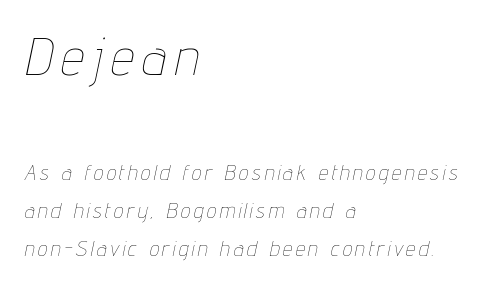
Typeset ragged right — the left edge is the straight one. The composition opens big and finishes small. Quick note: italic. Just letters on the line, the space beneath them empty. Unbolded letterforms with no extra heft. Varying glyph widths throughout — classic text-font behaviour.
